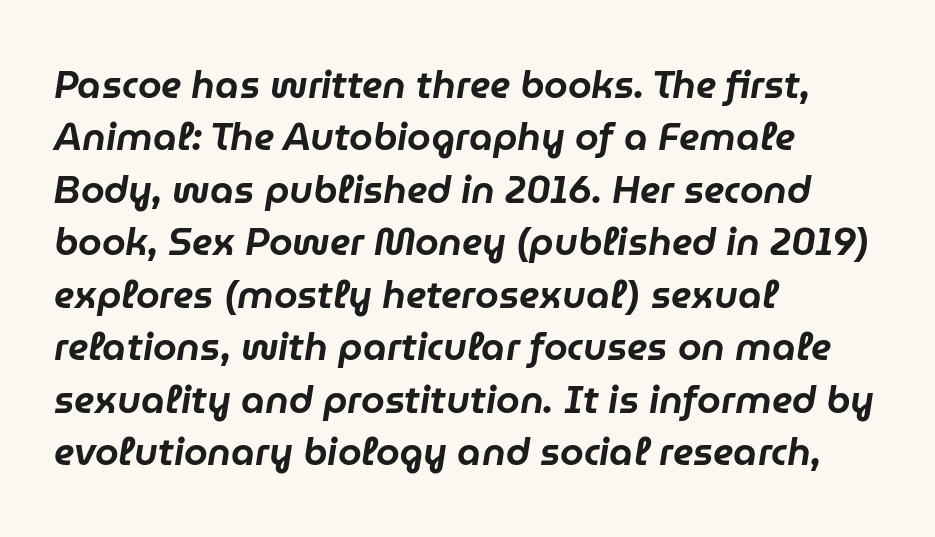
{"italic": "yes", "lean": "right", "slant_degrees": 9, "width": "normal", "stroke_contrast": "low", "x_height": "medium", "monospaced": "no", "underline": "no", "align": "left", "line_spacing": "normal", "line_spacing_ratio": 1.38, "letter_spacing": "normal", "letter_spacing_em": 0.0, "glyph_px": 38}
